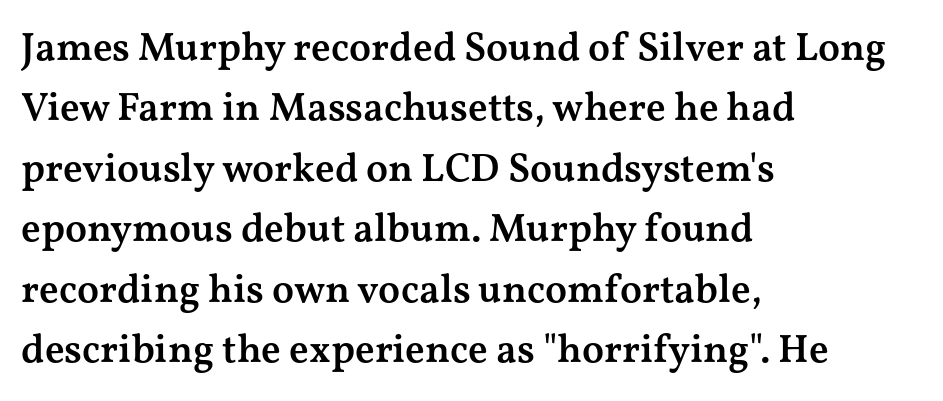
Q: Is the text bold? A: Semi-bold.
Q: Is the text italic (slanted)? A: No, it is upright.
Q: Is the typeface a serif or a sans-serif typeface? A: Serif.
Q: Is the text underlined? A: No.
Q: How is the paragraph aligned? A: Left-aligned.
Q: Is the spacing between letters normal or unusually wide? A: Normal.
Q: Is the spacing between lines tight, normal or loose? A: Normal.
Q: Width (condensed, normal, or wide)? A: Wide.
Q: Stroke contrast? A: Medium.
Q: x-height? A: Medium.
Q: Monospaced? A: No.
